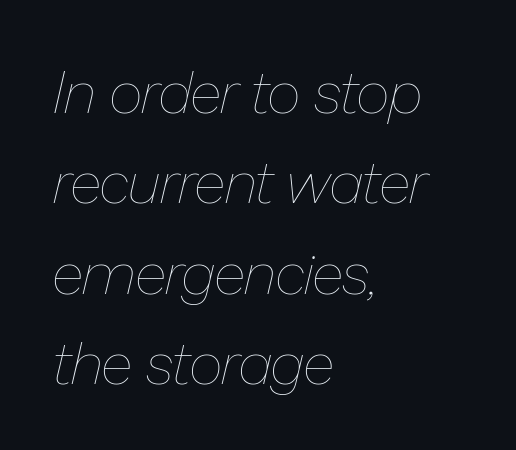
The ragged edge is on the right, which tells us the setting is flush left. Tracking value appears to be zero — textbook default spacing. A typesetter would call this leading conventional body-copy spacing. The specimen omits any rule beneath the text block's lines. The specimen reads as italic at a glance.
